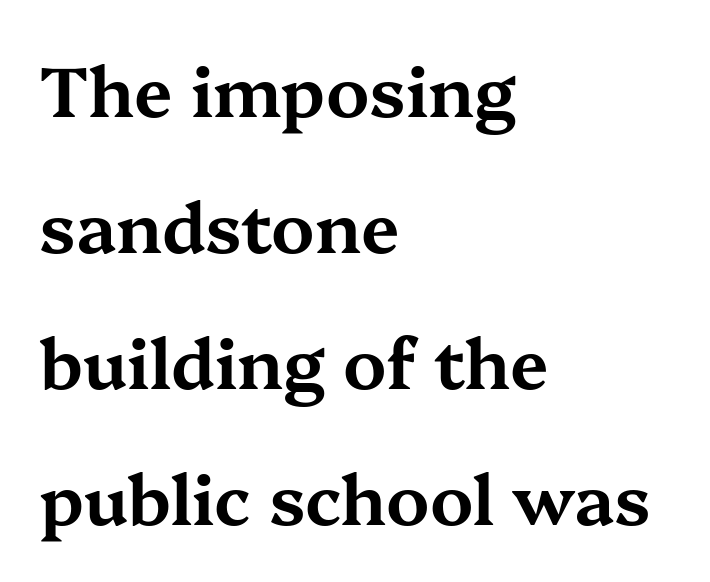
Q: Is the text italic (slanted)? A: No, it is upright.
Q: Is the typeface a serif or a sans-serif typeface? A: Serif.
Q: Is the text underlined? A: No.
Q: How is the paragraph aligned? A: Left-aligned.
Q: Is the spacing between letters normal or unusually wide? A: Normal.
Q: Is the spacing between lines tight, normal or loose? A: Loose.
Q: Width (condensed, normal, or wide)? A: Wide.
Q: Stroke contrast? A: Medium.
Q: x-height? A: Medium.
Q: Monospaced? A: No.
